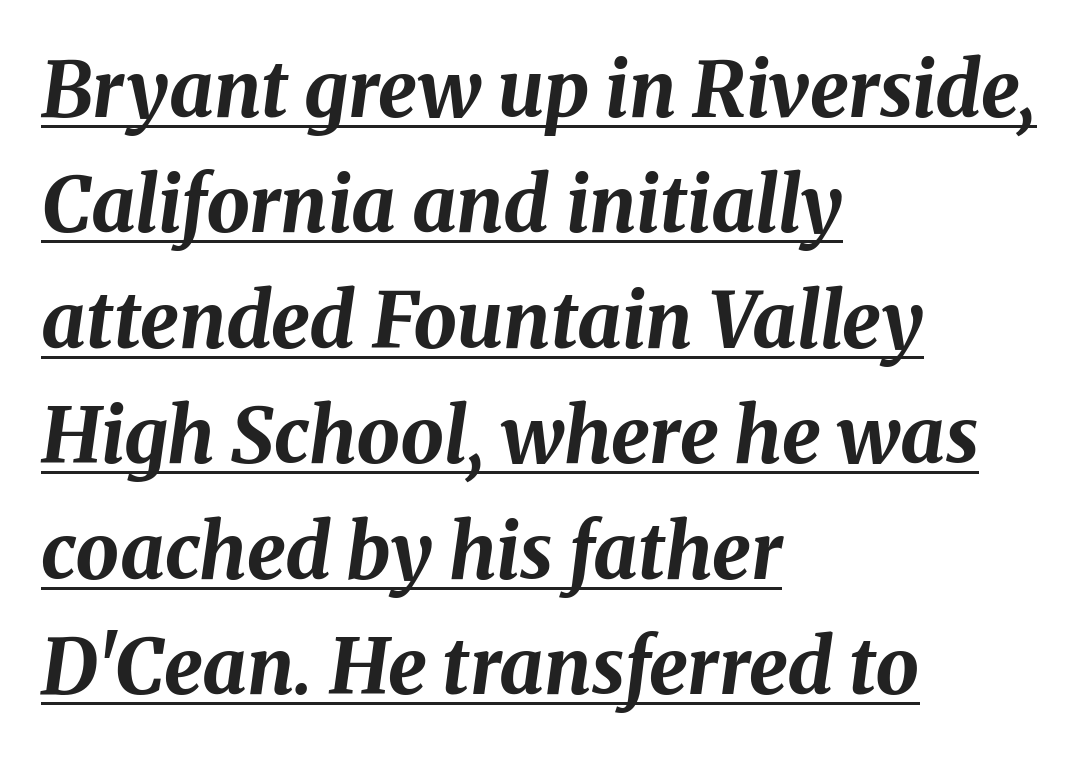
Notice how the stems are inclined rather than vertical — that's the hallmark of italics. The vertical gap from one line to the next is medium. Proportional: the letters do not fall into vertical columns. Honestly, the underline is the first thing you notice here.
